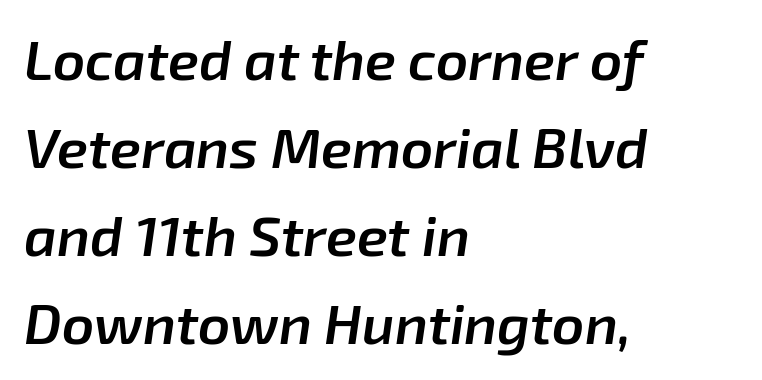
Has an underline been added? It has not. The letters advance in unequal steps, a hallmark of proportional type. The letterforms sit shoulder to shoulder at normal distance. Each line starts at the same left margin while the right side varies. Honestly, the row spacing looks completely unremarkable. Emphasis-style slanted type is in use.
